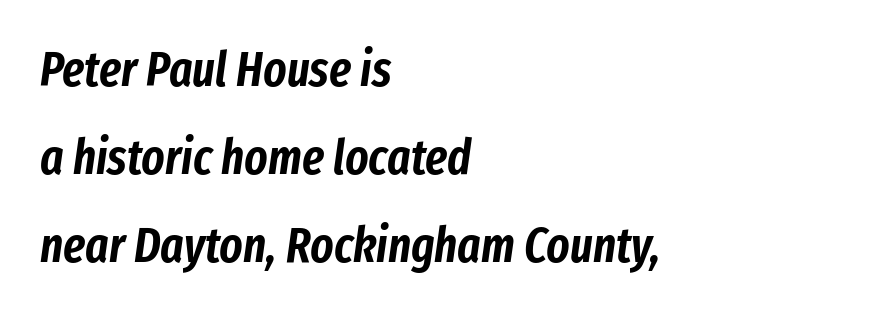
{"italic": "yes", "lean": "right", "slant_degrees": 8, "width": "condensed", "stroke_contrast": "low", "x_height": "medium", "monospaced": "no", "underline": "no", "align": "left", "line_spacing_ratio": 1.8, "letter_spacing": "normal", "letter_spacing_em": 0.0, "glyph_px": 49}
